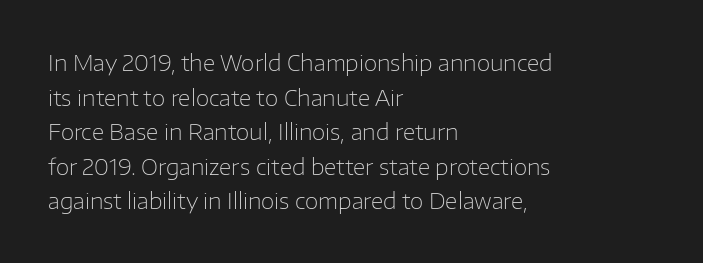
The image shows 22 px text type, upright; set left-aligned, normal line spacing (1.57x), normal letter spacing, not underlined.
